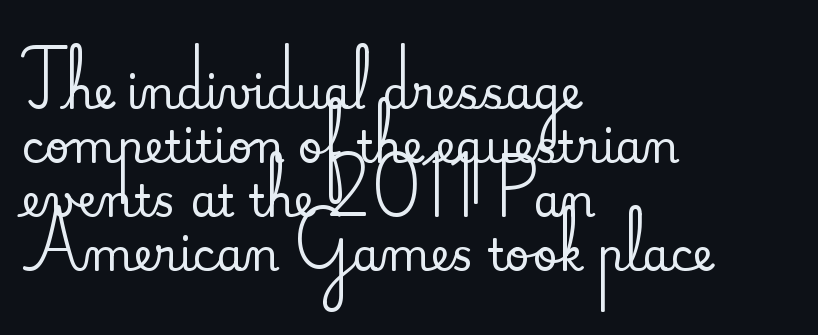
The glyphs in this specimen are seriffed. The rendering anchors every line to the left-hand side. The font's upright variant was chosen for this text. Clear beneath every line of the passage. Observe the ordinary spacing: letters are neighbours, not strangers.
